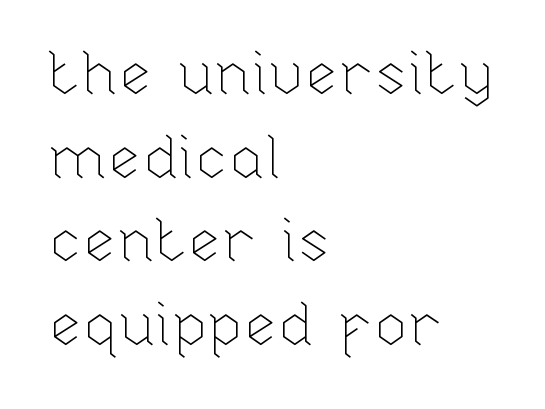
Q: Is the text bold? A: No.
Q: Is the text italic (slanted)? A: No, it is upright.
Q: Is the text underlined? A: No.
Q: How is the paragraph aligned? A: Left-aligned.
Q: Is the spacing between letters normal or unusually wide? A: Normal.
Q: Is the spacing between lines tight, normal or loose? A: Normal.
Q: Width (condensed, normal, or wide)? A: Normal.
Q: Stroke contrast? A: Low.
Q: x-height? A: Medium.
Q: Monospaced? A: No.
